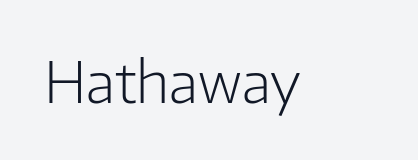
The image shows 57 px light sans-serif type, upright; set normal letter spacing, not underlined; low stroke contrast and a medium x-height.
